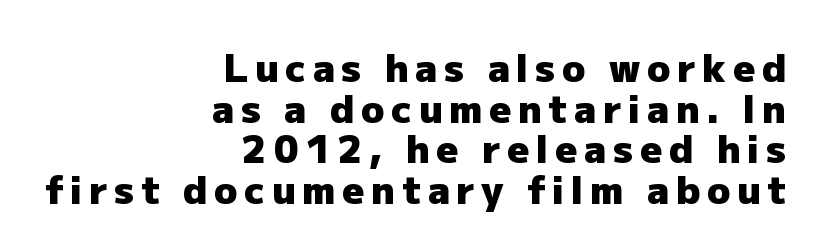
The image shows 38 px heavy sans-serif type, upright; set right-aligned, tight line spacing (1.07x), not underlined; low stroke contrast and a medium x-height.
